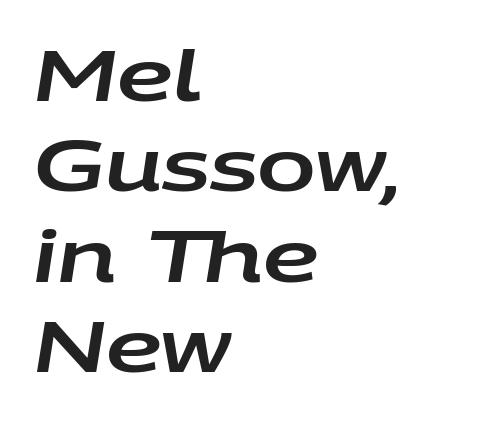
{"italic": "yes", "lean": "right", "slant_degrees": 9, "width": "wide", "stroke_contrast": "low", "x_height": "large", "monospaced": "no", "underline": "no", "align": "left", "line_spacing": "normal", "line_spacing_ratio": 1.29, "letter_spacing": "normal", "letter_spacing_em": 0.0, "glyph_px": 70}
